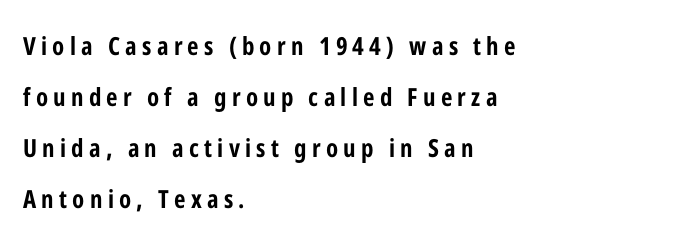
Q: Is the text bold? A: Yes.
Q: Is the text italic (slanted)? A: No, it is upright.
Q: Is the text underlined? A: No.
Q: How is the paragraph aligned? A: Left-aligned.
Q: Is the spacing between letters normal or unusually wide? A: Unusually wide.
Q: Is the spacing between lines tight, normal or loose? A: Loose.
